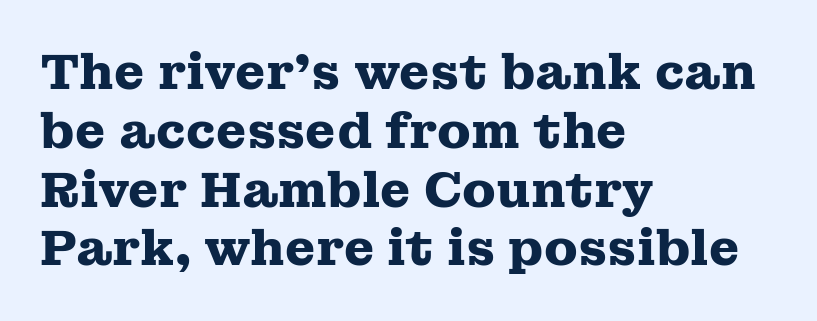
The image shows 49 px heavy, wide serif type, upright; set left-aligned, line spacing 1.2x, normal letter spacing, not underlined; medium stroke contrast and a medium x-height.
